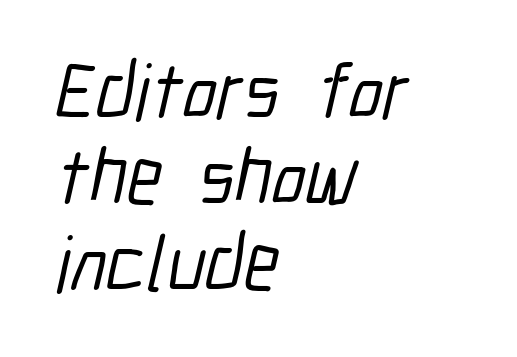
Q: Is the typeface a serif or a sans-serif typeface? A: Sans-serif.
Q: Is the text underlined? A: No.
Q: How is the paragraph aligned? A: Left-aligned.
Q: Is the spacing between letters normal or unusually wide? A: Normal.
Q: Is the spacing between lines tight, normal or loose? A: Tight.
Q: Width (condensed, normal, or wide)? A: Condensed.
Q: Stroke contrast? A: Low.
Q: x-height? A: Medium.
Q: Monospaced? A: No.
